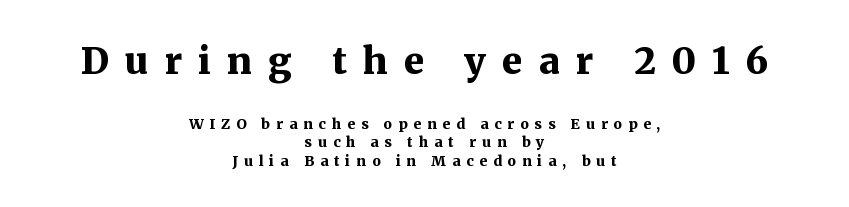
Q: Is the text bold? A: Yes.
Q: Is the text italic (slanted)? A: No, it is upright.
Q: Is the typeface a serif or a sans-serif typeface? A: Serif.
Q: Is the text underlined? A: No.
Q: How is the paragraph aligned? A: Centered.
Q: Is the spacing between letters normal or unusually wide? A: Unusually wide.
Q: Is the spacing between lines tight, normal or loose? A: Normal.
Q: Which block of text is set in a larger size, the first (top) or the second (bottom)? A: The first (top) one.
Q: Width (condensed, normal, or wide)? A: Normal.
Q: Stroke contrast? A: Medium.
Q: x-height? A: Medium.
Q: Monospaced? A: No.
